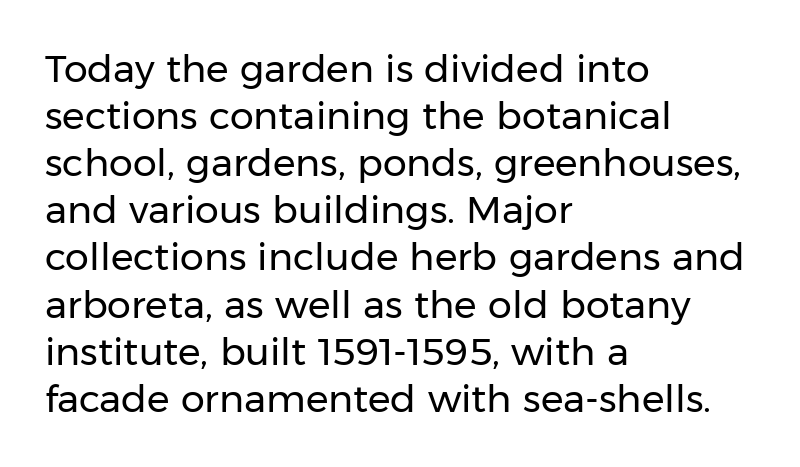
Q: Is the text bold? A: No.
Q: Is the text italic (slanted)? A: No, it is upright.
Q: Is the typeface a serif or a sans-serif typeface? A: Sans-serif.
Q: Is the text underlined? A: No.
Q: How is the paragraph aligned? A: Left-aligned.
Q: Is the spacing between letters normal or unusually wide? A: Normal.
Q: Width (condensed, normal, or wide)? A: Normal.
Q: Stroke contrast? A: Low.
Q: x-height? A: Medium.
Q: Monospaced? A: No.
